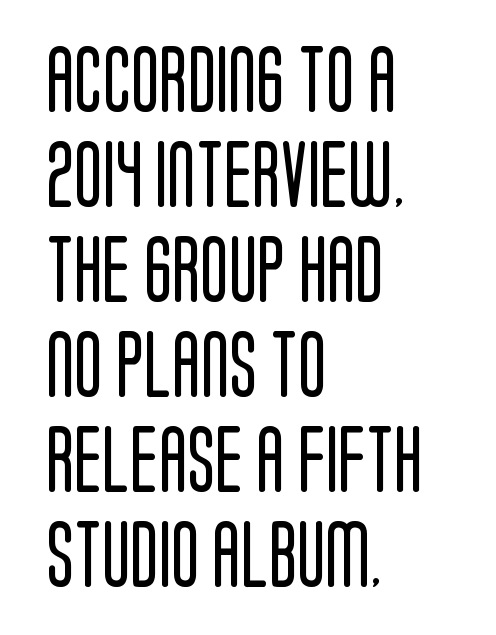
The image shows 66 px regular-weight, condensed sans-serif type, upright; set left-aligned, normal line spacing (1.44x), normal letter spacing, not underlined; low stroke contrast and a large x-height.
